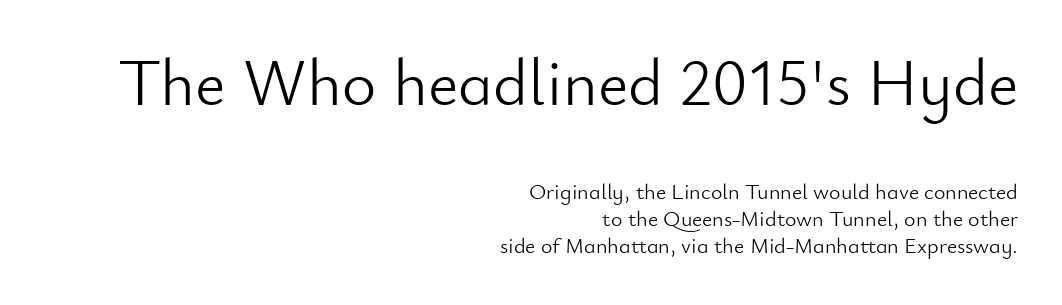
The image shows 66 px light sans-serif type, upright; set right-aligned, line spacing 1.23x, normal letter spacing, not underlined; the first (top) block is 3.0x larger; low stroke contrast and a small x-height.
